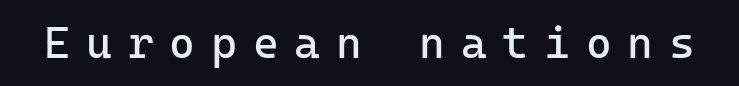
Q: Is the text bold? A: No.
Q: Is the text italic (slanted)? A: No, it is upright.
Q: Is the typeface a serif or a sans-serif typeface? A: Sans-serif.
Q: Is the text underlined? A: No.
Q: Is the spacing between letters normal or unusually wide? A: Unusually wide.
Q: Width (condensed, normal, or wide)? A: Normal.
Q: Stroke contrast? A: Low.
Q: x-height? A: Medium.
Q: Monospaced? A: Yes.
